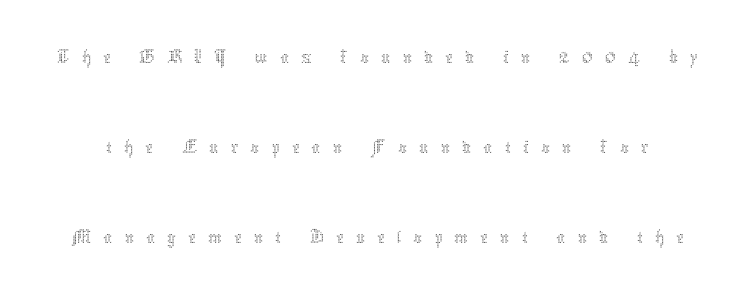
Is this a fixed-width face? No — the glyphs have proportional, varying widths. The space directly below the letters is spotless. The space between consecutive lines is lavish. Do the letters lean? They stand straight.
